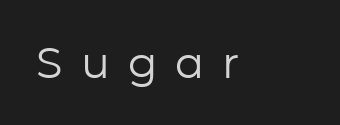
The rendering inserts visible extra space after every character. Heaviness? Minimal to ordinary, like unemphasized prose. Is there any slant? The stems are plumb. The letters carry no serifs — their stems end cleanly without finishing strokes. Plain, unruled lines of type. You could not count columns in this text — the font is proportionally spaced.
